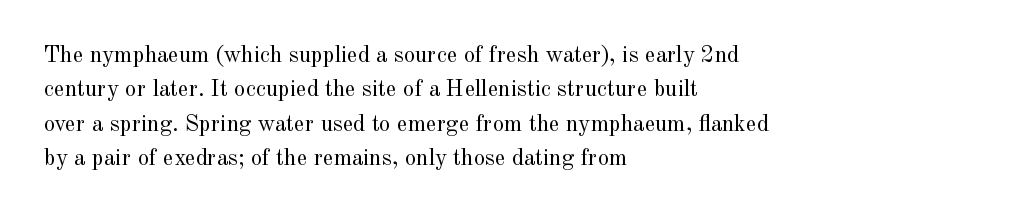
{"italic": "no", "bold": "no", "underline": "no", "align": "left", "line_spacing": "normal", "line_spacing_ratio": 1.5, "letter_spacing": "normal", "letter_spacing_em": 0.0, "glyph_px": 23}
